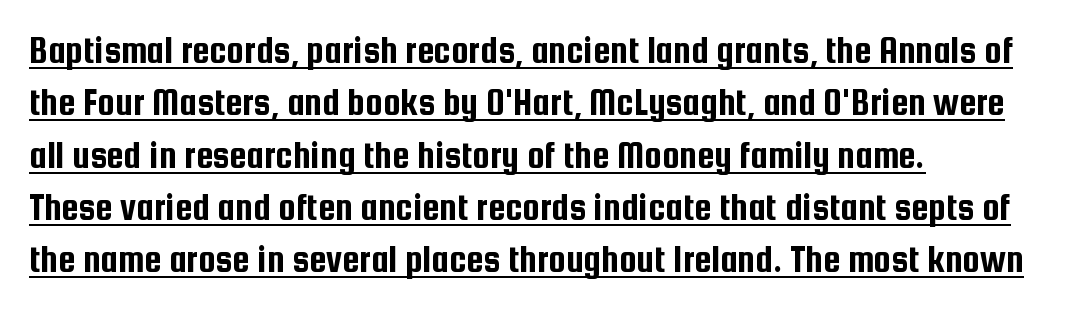
{"serif": "no", "italic": "no", "width": "condensed", "stroke_contrast": "low", "x_height": "medium", "monospaced": "no", "underline": "yes", "align": "left", "line_spacing": "normal", "line_spacing_ratio": 1.34, "letter_spacing": "normal", "letter_spacing_em": 0.0, "glyph_px": 39}
